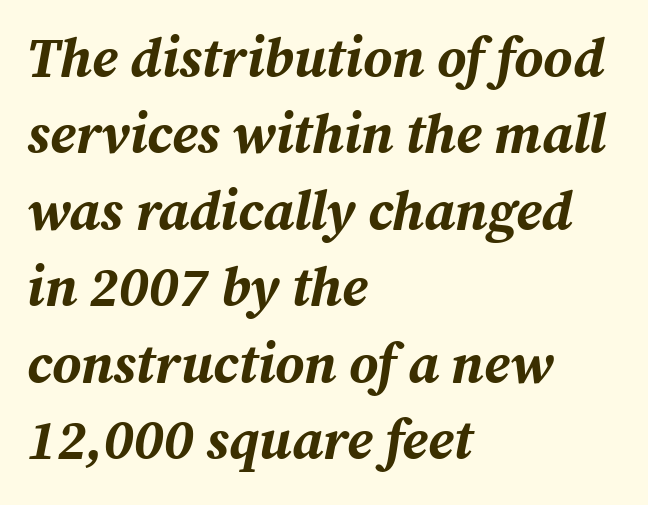
The image shows 55 px bold type, italic (leaning right); set left-aligned, normal line spacing (1.39x), normal letter spacing, not underlined; medium stroke contrast and a medium x-height.
